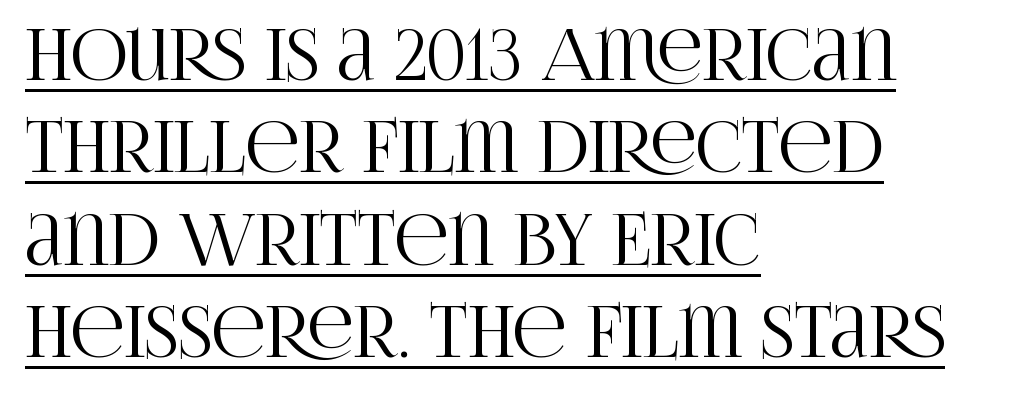
Q: Is the text italic (slanted)? A: No, it is upright.
Q: Is the typeface a serif or a sans-serif typeface? A: Serif.
Q: Is the text underlined? A: Yes.
Q: How is the paragraph aligned? A: Left-aligned.
Q: Is the spacing between letters normal or unusually wide? A: Normal.
Q: Is the spacing between lines tight, normal or loose? A: Normal.
Q: Width (condensed, normal, or wide)? A: Condensed.
Q: Stroke contrast? A: High.
Q: x-height? A: Large.
Q: Monospaced? A: No.
